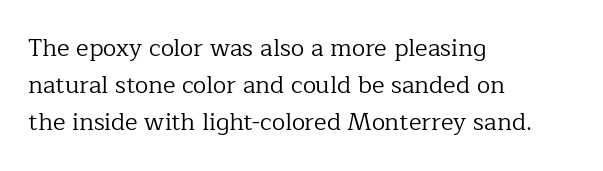
{"italic": "no", "bold": "no", "underline": "no", "align": "left", "line_spacing": "normal", "line_spacing_ratio": 1.55, "letter_spacing": "normal", "letter_spacing_em": 0.0, "glyph_px": 24}
